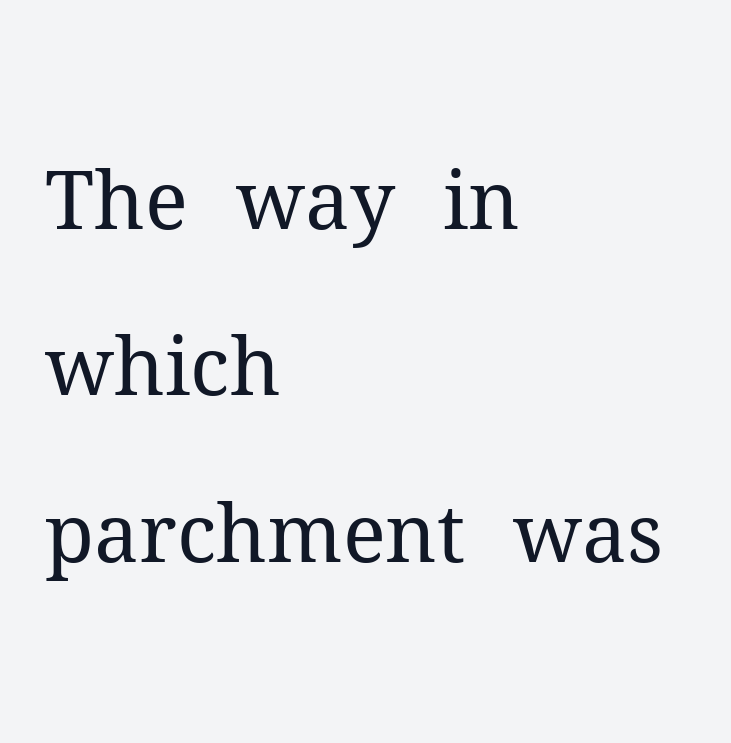
Serifs: yes, visible at the terminals of the letterforms. Do the characters align in a grid? No, the font is proportional. Weight: regular or lighter. Words float on clear page, feet unadorned.
